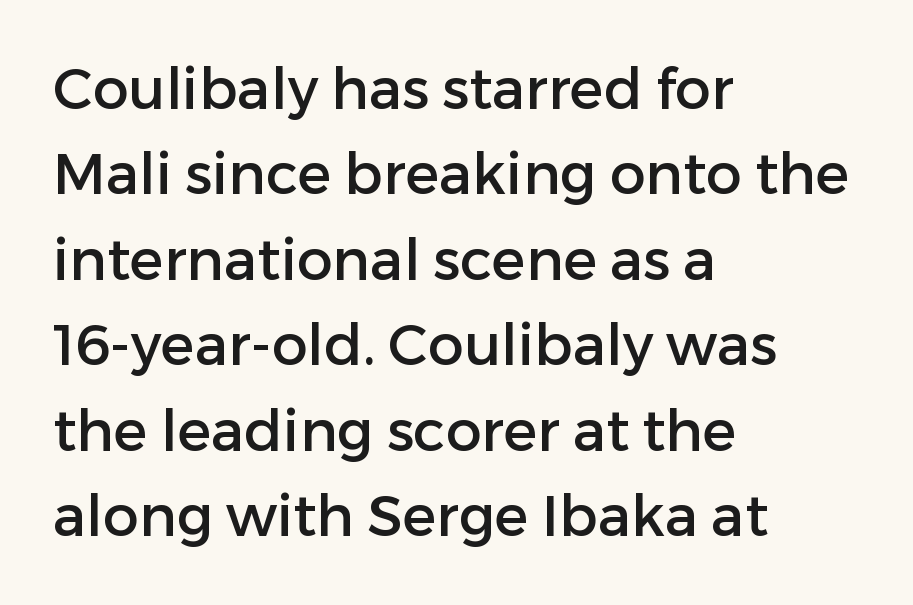
Q: Is the text italic (slanted)? A: No, it is upright.
Q: Is the typeface a serif or a sans-serif typeface? A: Sans-serif.
Q: Is the text underlined? A: No.
Q: How is the paragraph aligned? A: Left-aligned.
Q: Is the spacing between letters normal or unusually wide? A: Normal.
Q: Is the spacing between lines tight, normal or loose? A: Normal.
Q: Width (condensed, normal, or wide)? A: Normal.
Q: Stroke contrast? A: Low.
Q: x-height? A: Medium.
Q: Monospaced? A: No.
